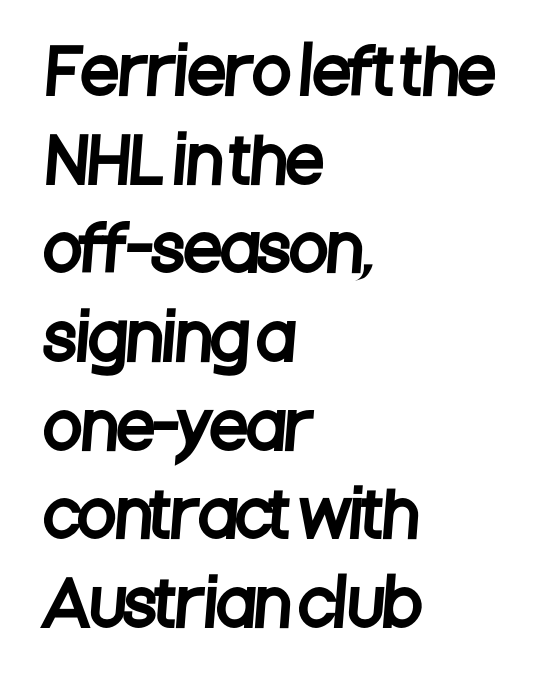
Q: Is the typeface a serif or a sans-serif typeface? A: Sans-serif.
Q: Is the text underlined? A: No.
Q: How is the paragraph aligned? A: Left-aligned.
Q: Is the spacing between letters normal or unusually wide? A: Normal.
Q: Is the spacing between lines tight, normal or loose? A: Normal.
Q: Width (condensed, normal, or wide)? A: Condensed.
Q: Stroke contrast? A: Low.
Q: x-height? A: Large.
Q: Monospaced? A: No.
